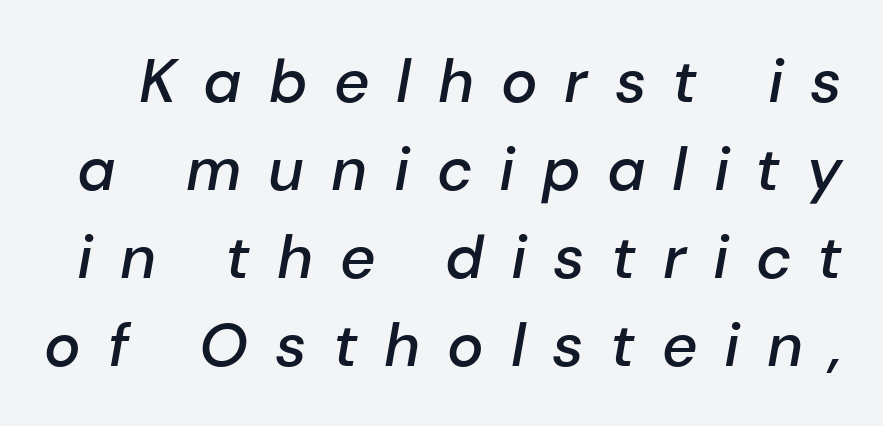
The image shows 61 px semibold type, italic (leaning right); set normal line spacing (1.44x), unusually wide letter spacing (+0.44 em), not underlined; low stroke contrast and a medium x-height.
